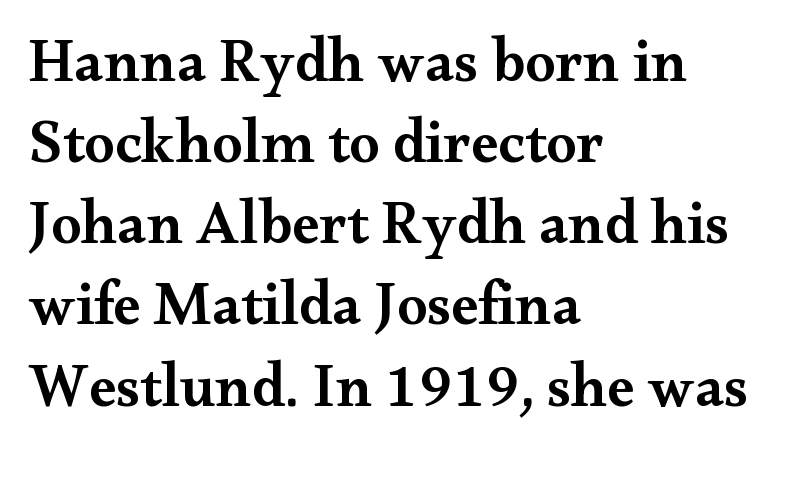
The image shows 61 px semibold, wide serif type, upright; set left-aligned, normal line spacing (1.33x), normal letter spacing, not underlined; medium stroke contrast and a small x-height.
